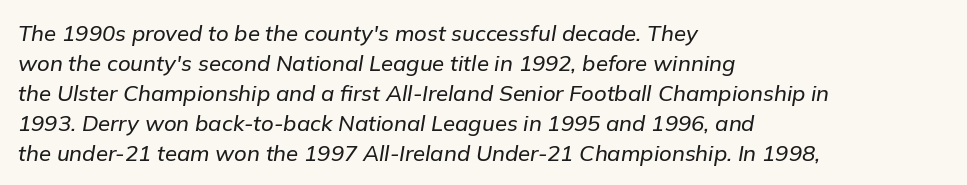
{"italic": "yes", "lean": "right", "slant_degrees": 9, "underline": "no", "align": "left", "line_spacing": "normal", "line_spacing_ratio": 1.36, "letter_spacing": "normal", "letter_spacing_em": 0.0, "glyph_px": 22}
